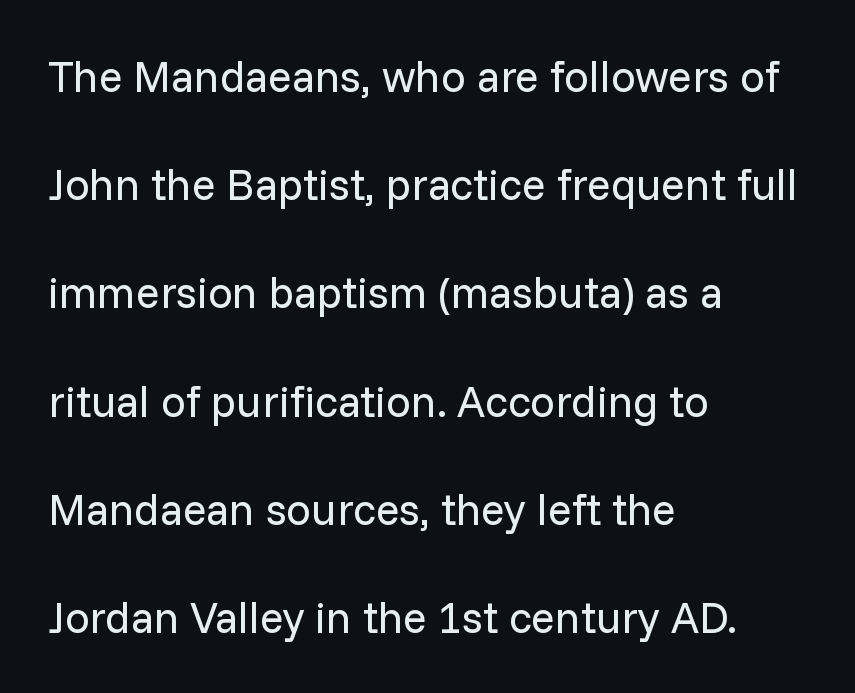
Just letters on the line, the space beneath them empty. The paragraph has a hard left edge and a soft right edge. A great deal of white space separates one row of letters from the next. Varying glyph widths throughout — classic text-font behaviour.
